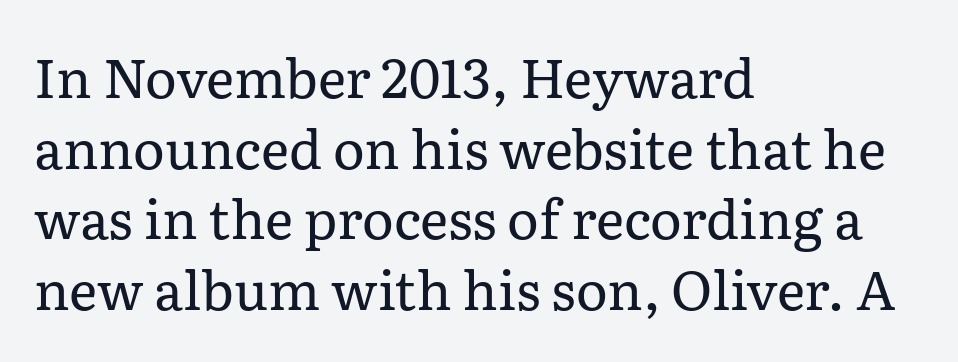
Is there any slant? The stems are plumb. Is this a fixed-width face? No — the glyphs have proportional, varying widths. A student would call this left alignment; a typographer would say flush left, rag right. Compared with typical paragraphs, the rows here are spaced about the same.
